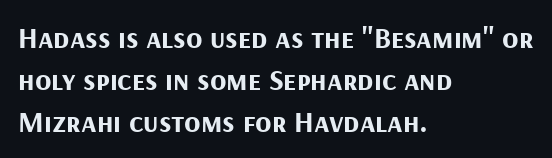
The image shows 30 px bold sans-serif type, upright; set left-aligned, normal line spacing (1.4x), normal letter spacing, not underlined; medium stroke contrast and a medium x-height.
